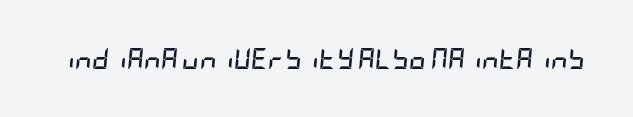
{"italic": "yes", "lean": "right", "slant_degrees": 5, "bold": "yes", "underline": "no", "letter_spacing": "normal", "letter_spacing_em": 0.0, "glyph_px": 21}
